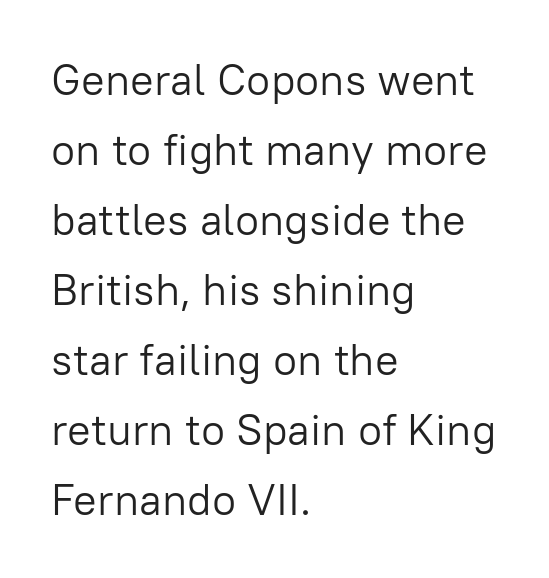
The image shows 44 px light sans-serif type, upright; set left-aligned, normal line spacing (1.59x), normal letter spacing, not underlined; low stroke contrast and a medium x-height.
